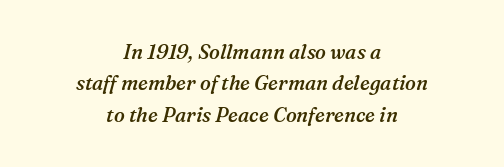
The image shows 20 px text type, italic (leaning right); set centered, normal line spacing (1.57x), normal letter spacing, not underlined.
